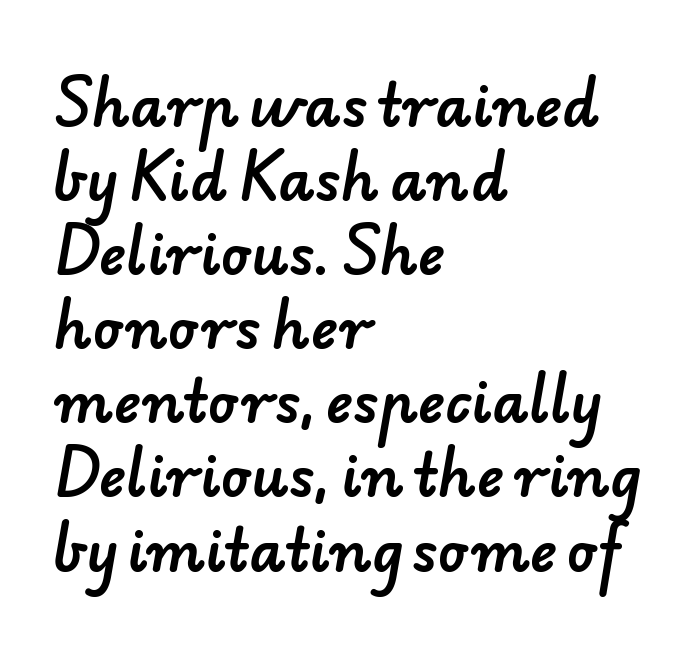
Q: Is the typeface a serif or a sans-serif typeface? A: Sans-serif.
Q: Is the text underlined? A: No.
Q: How is the paragraph aligned? A: Left-aligned.
Q: Is the spacing between letters normal or unusually wide? A: Normal.
Q: Is the spacing between lines tight, normal or loose? A: Normal.
Q: Width (condensed, normal, or wide)? A: Normal.
Q: Stroke contrast? A: Low.
Q: x-height? A: Small.
Q: Monospaced? A: No.
